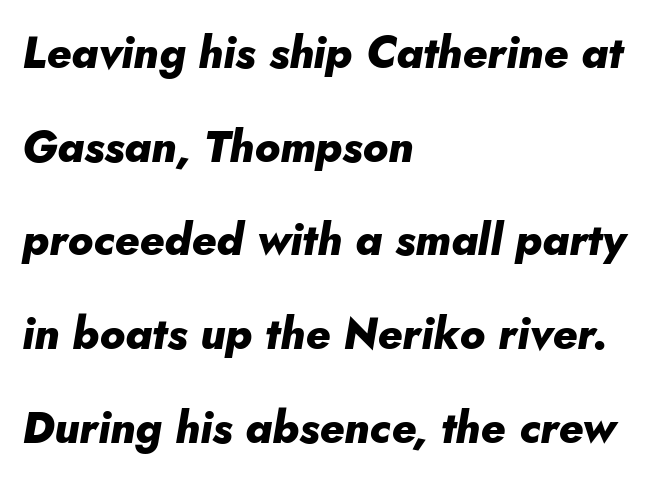
Q: Is the text bold? A: Yes.
Q: Is the text italic (slanted)? A: Yes, it leans right by about 10 degrees.
Q: Is the text underlined? A: No.
Q: How is the paragraph aligned? A: Left-aligned.
Q: Is the spacing between letters normal or unusually wide? A: Normal.
Q: Is the spacing between lines tight, normal or loose? A: Loose.
Q: Width (condensed, normal, or wide)? A: Normal.
Q: Stroke contrast? A: Low.
Q: x-height? A: Small.
Q: Monospaced? A: No.
